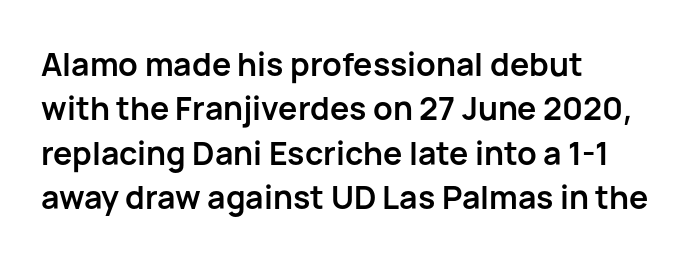
The image shows 32 px semibold sans-serif type, upright; set left-aligned, normal line spacing (1.39x), normal letter spacing, not underlined; low stroke contrast and a medium x-height.
